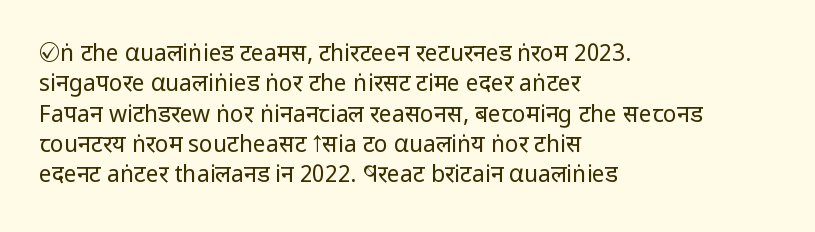
{"italic": "no", "bold": "no", "underline": "no", "align": "left", "line_spacing": "normal", "line_spacing_ratio": 1.32, "letter_spacing": "normal", "letter_spacing_em": 0.0, "glyph_px": 23}
